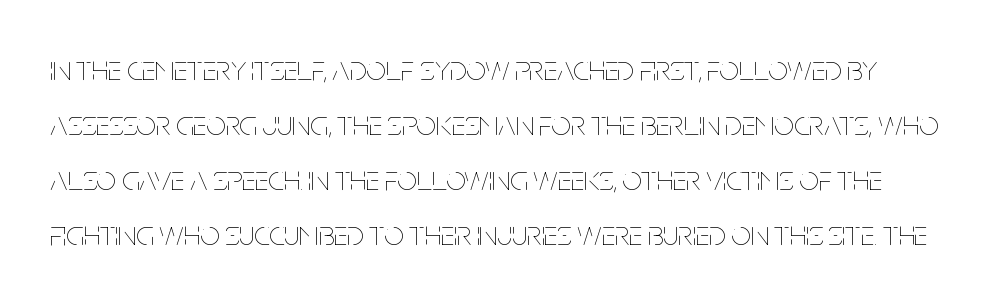
Q: Is the text bold? A: No.
Q: Is the text italic (slanted)? A: No, it is upright.
Q: Is the text underlined? A: No.
Q: Is the spacing between letters normal or unusually wide? A: Normal.
Q: Is the spacing between lines tight, normal or loose? A: Normal.
Q: Width (condensed, normal, or wide)? A: Condensed.
Q: Stroke contrast? A: Low.
Q: x-height? A: Large.
Q: Monospaced? A: No.
